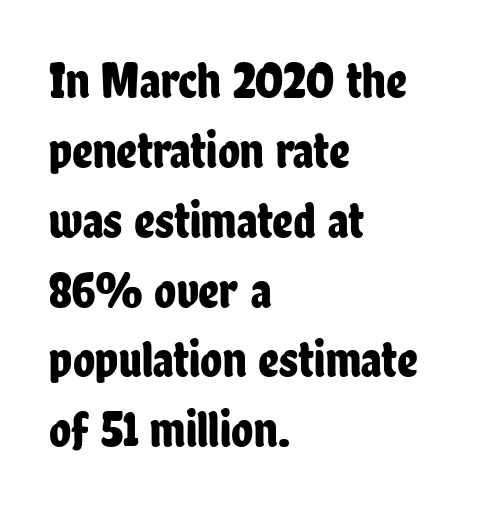
The image shows 51 px condensed sans-serif type, upright; set left-aligned, normal line spacing (1.37x), normal letter spacing, not underlined; low stroke contrast and a medium x-height.
